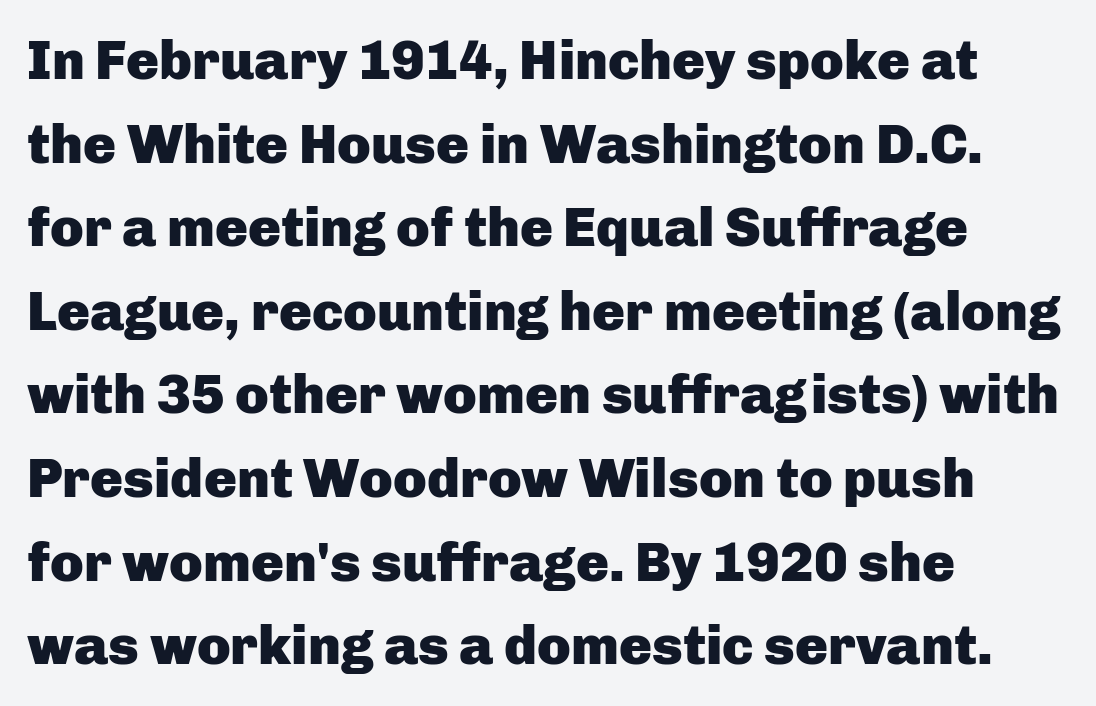
{"serif": "no", "italic": "no", "bold": "yes", "weight": "heavy", "width": "normal", "stroke_contrast": "low", "x_height": "medium", "monospaced": "no", "underline": "no", "align": "left", "line_spacing": "normal", "line_spacing_ratio": 1.52, "letter_spacing": "normal", "letter_spacing_em": 0.0, "glyph_px": 55}
